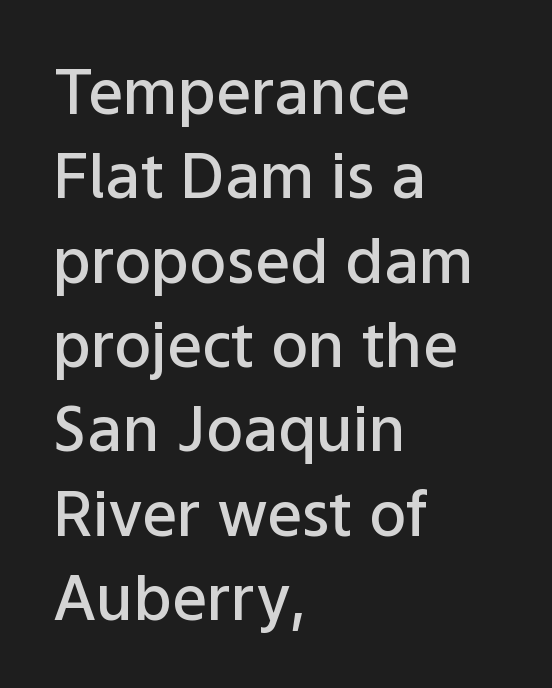
Q: Is the text bold? A: Semi-bold.
Q: Is the text italic (slanted)? A: No, it is upright.
Q: Is the typeface a serif or a sans-serif typeface? A: Sans-serif.
Q: Is the text underlined? A: No.
Q: How is the paragraph aligned? A: Left-aligned.
Q: Is the spacing between letters normal or unusually wide? A: Normal.
Q: Is the spacing between lines tight, normal or loose? A: Normal.
Q: Width (condensed, normal, or wide)? A: Normal.
Q: Stroke contrast? A: Low.
Q: x-height? A: Medium.
Q: Monospaced? A: No.
